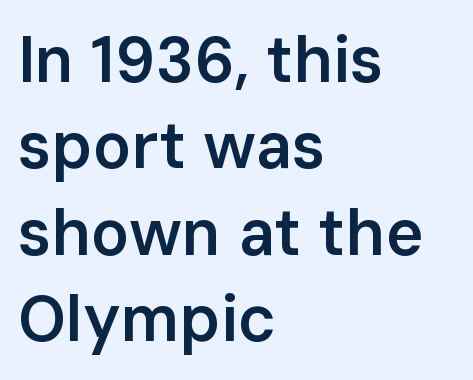
The image shows 64 px semibold sans-serif type, upright; set left-aligned, normal line spacing (1.35x), normal letter spacing, not underlined; low stroke contrast and a medium x-height.
